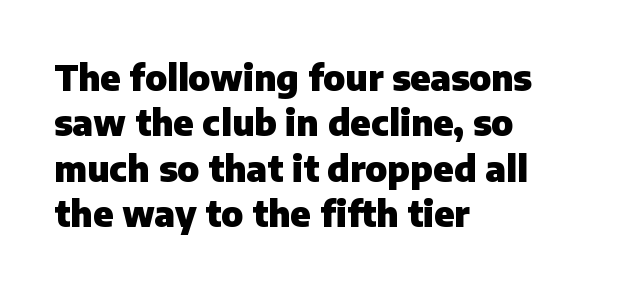
The image shows 35 px heavy sans-serif type, upright; set left-aligned, normal line spacing (1.3x), normal letter spacing, not underlined; low stroke contrast and a medium x-height.
